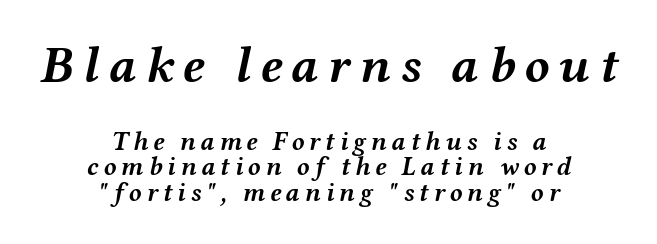
The image shows 51 px semibold, wide type, italic (leaning right); set centered, tight line spacing (0.97x), not underlined; the first (top) block is 1.96x larger; medium stroke contrast and a medium x-height.
